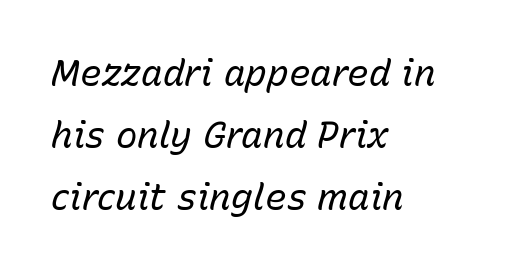
Q: Is the text bold? A: No.
Q: Is the text italic (slanted)? A: Yes, it leans right by about 15 degrees.
Q: Is the text underlined? A: No.
Q: How is the paragraph aligned? A: Left-aligned.
Q: Is the spacing between letters normal or unusually wide? A: Normal.
Q: Width (condensed, normal, or wide)? A: Normal.
Q: Stroke contrast? A: Low.
Q: x-height? A: Medium.
Q: Monospaced? A: No.
